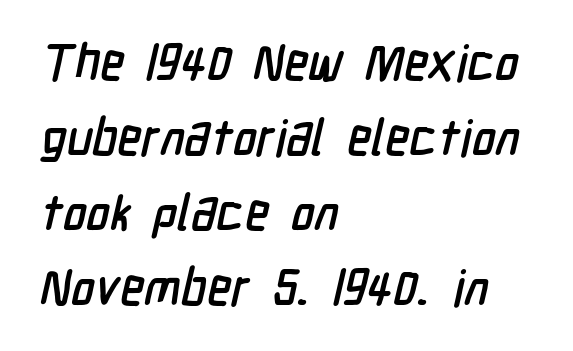
A clean baseline with only descenders dipping below it. You could not count columns in this text — the font is proportionally spaced. Glyph-to-glyph distance matches everyday printed text. This rendering uses left alignment, leaving the right contour irregular. The space between consecutive lines is moderate. Grotesque or geometric, the face here clearly has no serifs.
